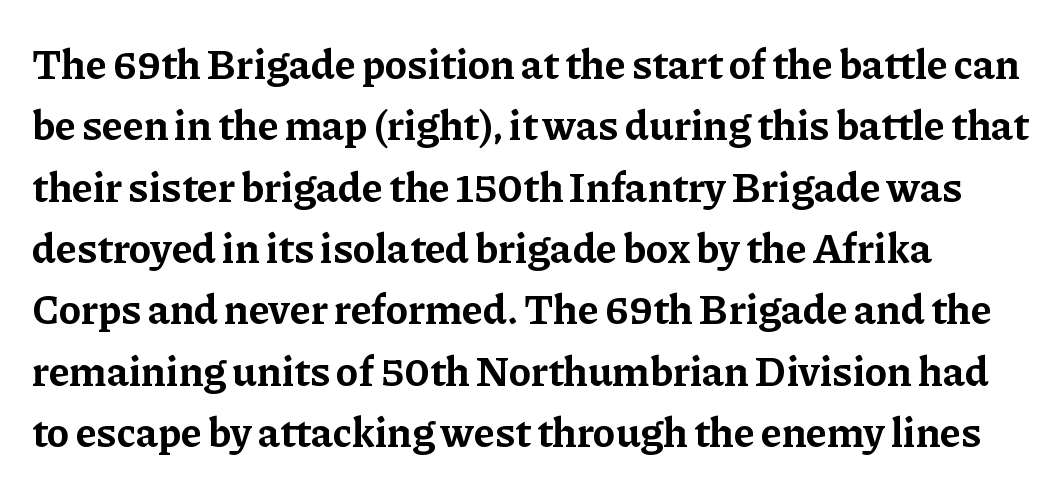
The image shows 42 px bold serif type, upright; set normal line spacing (1.46x), normal letter spacing, not underlined; low stroke contrast and a medium x-height.
